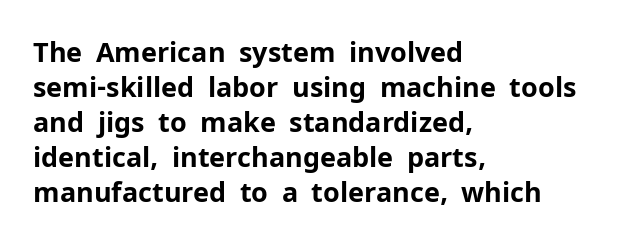
Is there much room between lines? A standard amount, neither cramped nor airy. Emphasis by weight is at full strength: bold. Each word holds together tightly as a unit, with standard inter-letter gaps. Rule under the text: the space is simply empty. Style check: upright. Does the copy run flush right? No — it runs flush left.
